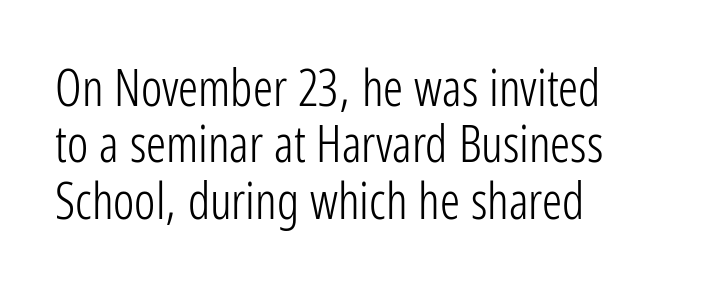
{"serif": "no", "italic": "no", "bold": "no", "weight": "light", "width": "condensed", "stroke_contrast": "low", "x_height": "medium", "monospaced": "no", "underline": "no", "align": "left", "line_spacing": "tight", "line_spacing_ratio": 1.13, "letter_spacing": "normal", "letter_spacing_em": 0.0, "glyph_px": 50}
